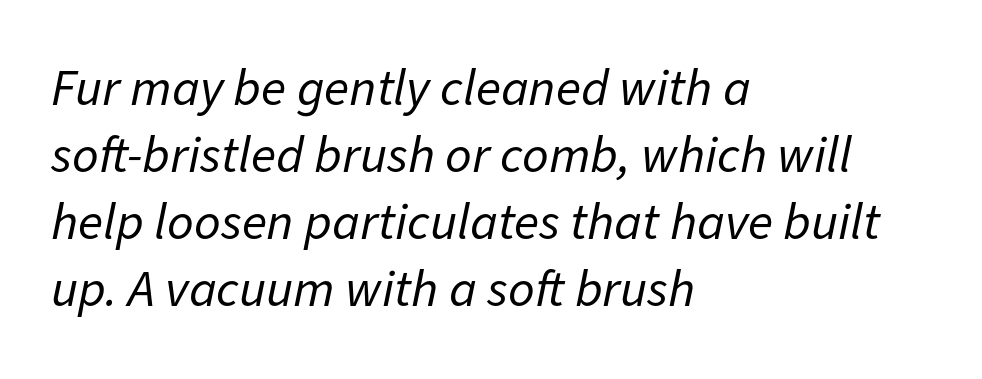
{"italic": "yes", "lean": "right", "slant_degrees": 11, "bold": "no", "weight": "regular", "width": "normal", "stroke_contrast": "low", "x_height": "medium", "monospaced": "no", "underline": "no", "align": "left", "line_spacing": "normal", "line_spacing_ratio": 1.29, "letter_spacing": "normal", "letter_spacing_em": 0.0, "glyph_px": 52}
